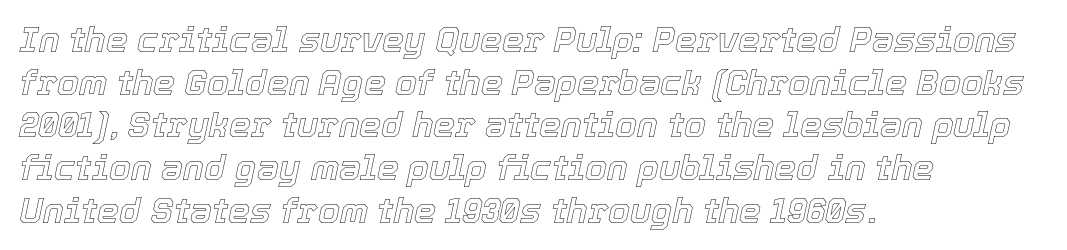
Q: Is the text italic (slanted)? A: Yes, it leans right by about 12 degrees.
Q: Is the text underlined? A: No.
Q: How is the paragraph aligned? A: Left-aligned.
Q: Is the spacing between letters normal or unusually wide? A: Normal.
Q: Width (condensed, normal, or wide)? A: Normal.
Q: x-height? A: Medium.
Q: Monospaced? A: No.
